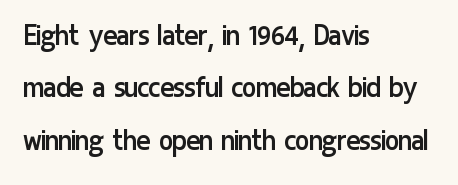
The image shows 33 px regular-weight, condensed sans-serif type, upright; set left-aligned, normal line spacing (1.59x), normal letter spacing, not underlined; low stroke contrast and a medium x-height.
